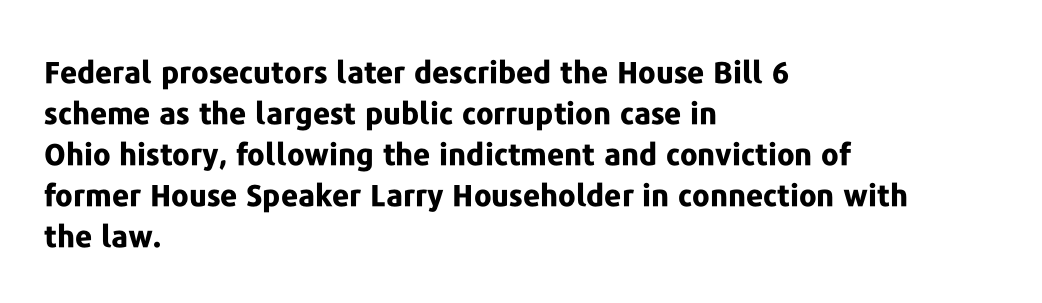
{"serif": "no", "italic": "no", "bold": "yes", "weight": "bold", "width": "normal", "stroke_contrast": "low", "x_height": "medium", "monospaced": "no", "underline": "no", "align": "left", "line_spacing": "normal", "line_spacing_ratio": 1.37, "letter_spacing": "normal", "letter_spacing_em": 0.0, "glyph_px": 30}
